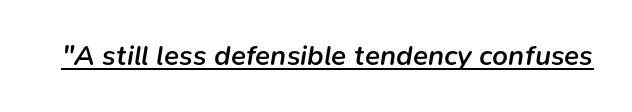
Q: Is the text bold? A: Semi-bold.
Q: Is the text italic (slanted)? A: Yes, it leans right by about 9 degrees.
Q: Is the text underlined? A: Yes.
Q: Is the spacing between letters normal or unusually wide? A: Normal.
Q: Width (condensed, normal, or wide)? A: Normal.
Q: Stroke contrast? A: Low.
Q: x-height? A: Medium.
Q: Monospaced? A: No.
